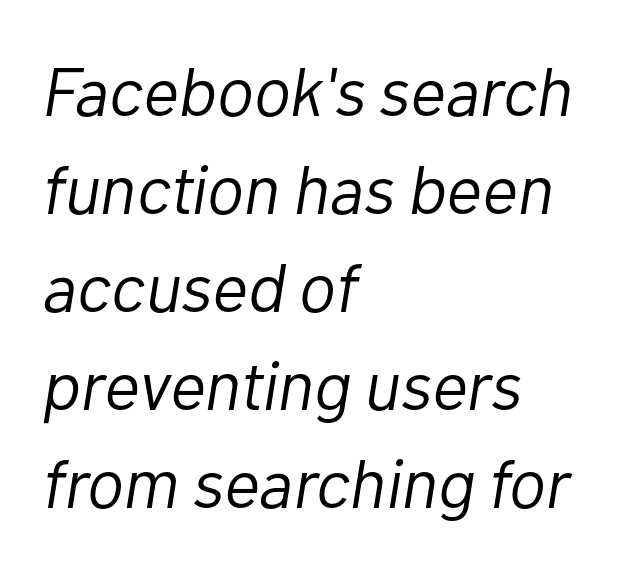
Quick note: interline space is typical. The rendering uses natural spacing where letterforms have individual widths. The strip under each line holds only bare page. The ragged edge is on the right, which tells us the setting is flush left. Does the lettering tilt? It does — this is italic. Caption: standard tracking, unaltered.
